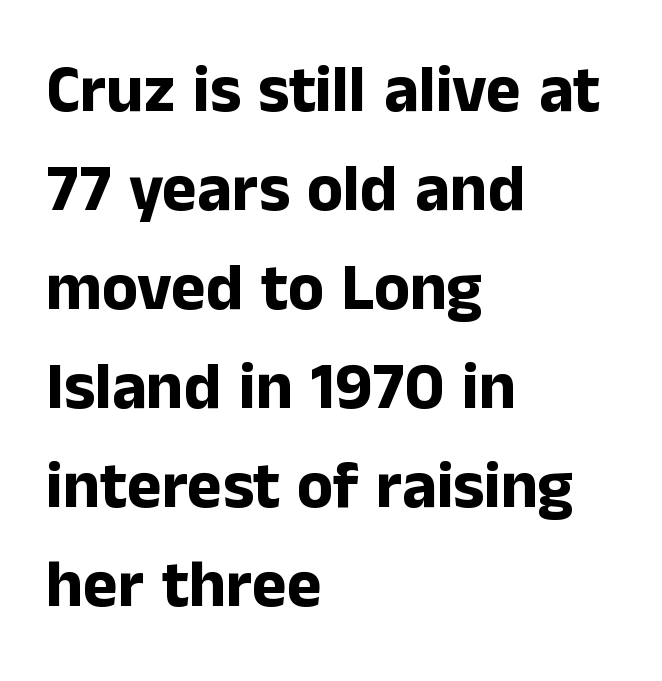
The image shows 66 px bold sans-serif type, upright; set left-aligned, normal line spacing (1.5x), normal letter spacing, not underlined; low stroke contrast and a medium x-height.
